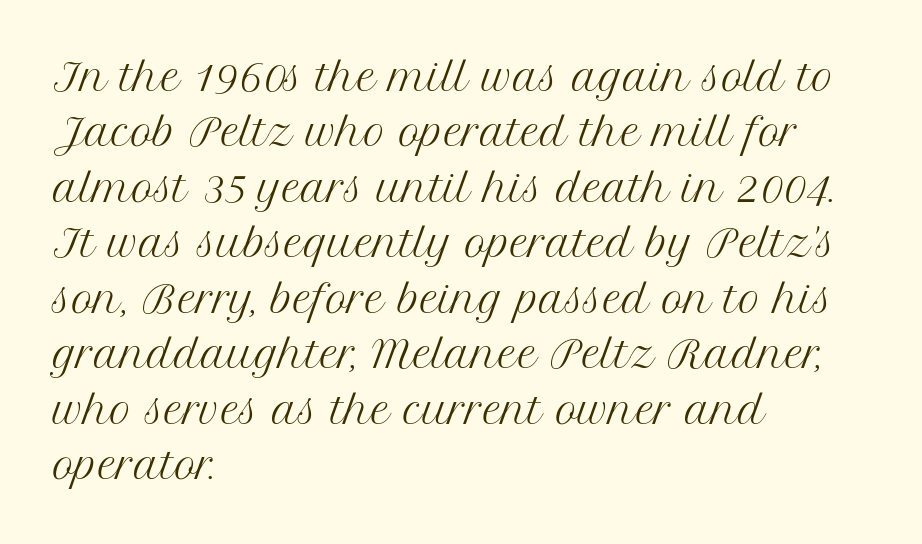
Here the designer chose a conventional face with non-uniform glyph widths. One-word summary of the alignment: left. Nobody drew a line under any word here. Here the glyphs are tracked normally, forming tight word shapes.
